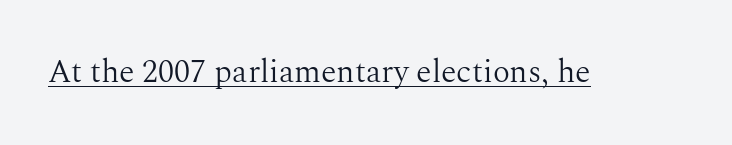
Q: Is the text bold? A: No.
Q: Is the text italic (slanted)? A: No, it is upright.
Q: Is the typeface a serif or a sans-serif typeface? A: Serif.
Q: Is the text underlined? A: Yes.
Q: Is the spacing between letters normal or unusually wide? A: Normal.
Q: Width (condensed, normal, or wide)? A: Normal.
Q: Stroke contrast? A: Medium.
Q: x-height? A: Medium.
Q: Monospaced? A: No.
